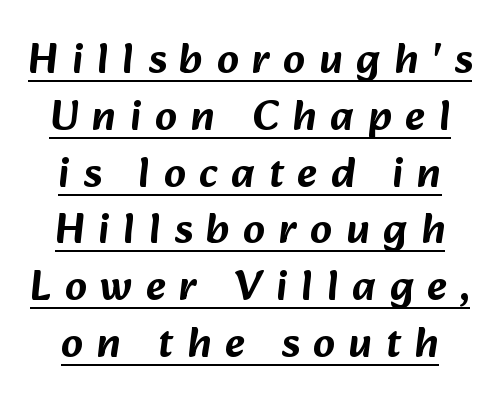
The image shows 43 px sans-serif type; set normal line spacing (1.32x), unusually wide letter spacing (+0.32 em), underlined; low stroke contrast and a medium x-height.
